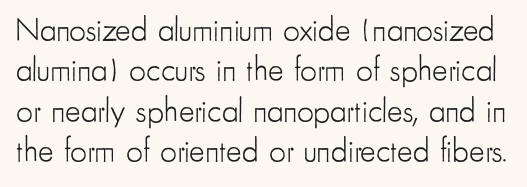
{"serif": "no", "italic": "no", "bold": "no", "weight": "light", "width": "condensed", "stroke_contrast": "low", "x_height": "small", "monospaced": "no", "underline": "no", "line_spacing_ratio": 1.22, "letter_spacing": "normal", "letter_spacing_em": 0.0, "glyph_px": 33}
